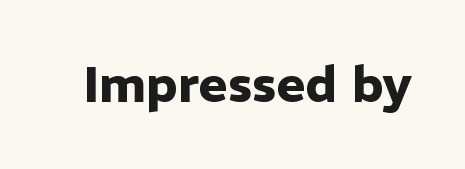
When letters stand straight like this, we call the style roman or upright. The line texture is even and compact thanks to regular tracking. Caption: bold face, heavy strokes. Each letter keeps its own natural width here, so spacing adapts to shape.
